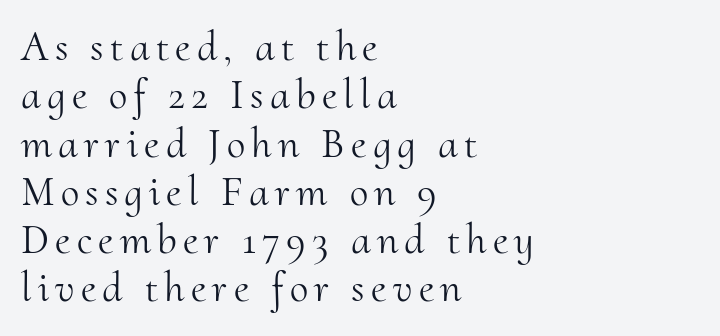
In terms of posture, this sample is upright. Letters rest on an invisible, unmarked baseline. Left-aligned paragraph, ragged on the right. The characters display serif detailing at their extremities.
